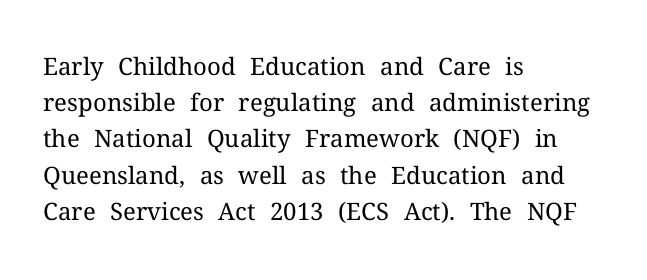
Default kerning and tracking; the words read as compact shapes. Tall strokes in this sample are plumb rather than angled. This rendering uses left alignment, leaving the right contour irregular. Students, observe: this is what conventionally led text looks like. Each stroke keeps to a modest, everyday thickness or less. Honestly, there is no underline to notice here at all.
